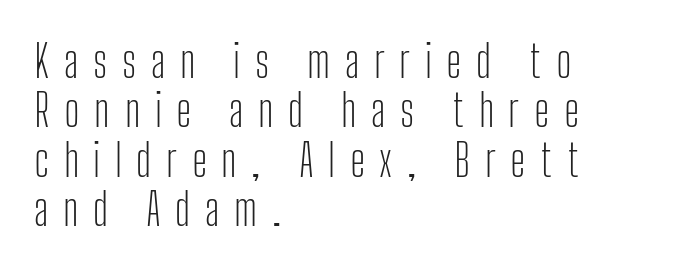
{"serif": "no", "italic": "no", "bold": "no", "weight": "light", "width": "condensed", "stroke_contrast": "low", "x_height": "medium", "monospaced": "no", "underline": "no", "align": "left", "line_spacing": "tight", "line_spacing_ratio": 1.12, "letter_spacing": "wide", "letter_spacing_em": 0.33, "glyph_px": 44}
